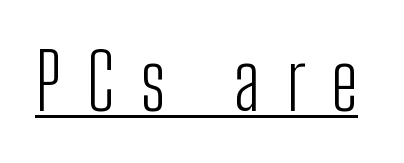
Stroke thickness stays within the range of a standard reading face or lighter. Unlike italic type, these characters show no tilt at all. The tracking jumps out immediately: characters are airy and widely separated. Every word sits above its own underline. Look at the bottom of the vertical strokes: they stop flat, with no serifs. Do the characters align in a grid? No, the font is proportional.
